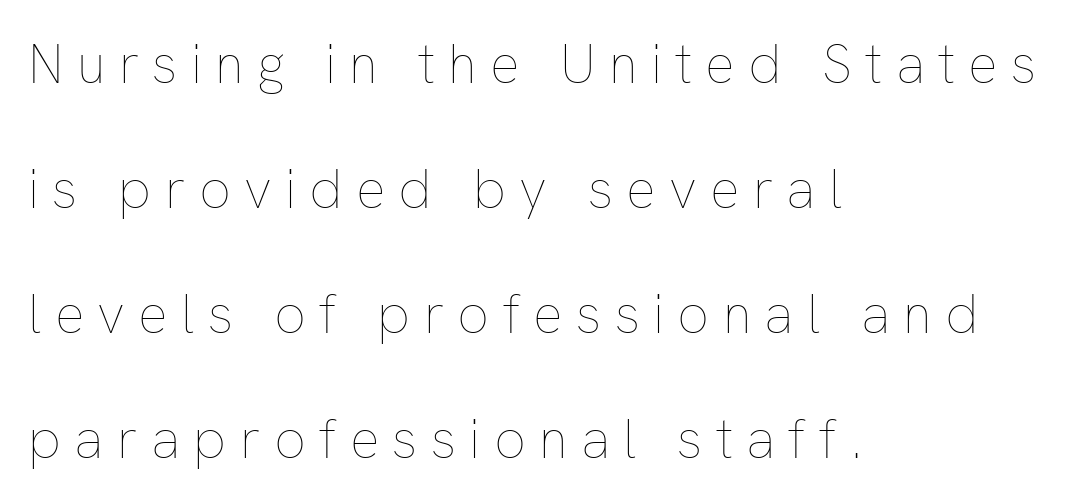
Q: Is the text bold? A: No.
Q: Is the text italic (slanted)? A: No, it is upright.
Q: Is the text underlined? A: No.
Q: How is the paragraph aligned? A: Left-aligned.
Q: Is the spacing between letters normal or unusually wide? A: Unusually wide.
Q: Is the spacing between lines tight, normal or loose? A: Loose.
Q: Width (condensed, normal, or wide)? A: Normal.
Q: Stroke contrast? A: Low.
Q: x-height? A: Medium.
Q: Monospaced? A: No.
